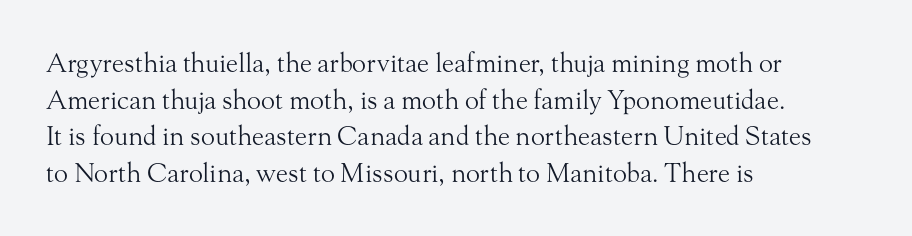
In CSS terms this would be text-align: left. The words here are not underlined. The font is comparable to plain body text, perhaps lighter. Every character sits straight up, as roman type does. The vertical gap from one line to the next is medium. Compared with typical body copy, the letter spacing here is the same.
